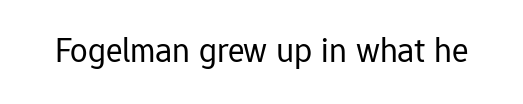
Q: Is the text bold? A: No.
Q: Is the text italic (slanted)? A: No, it is upright.
Q: Is the typeface a serif or a sans-serif typeface? A: Sans-serif.
Q: Is the text underlined? A: No.
Q: Is the spacing between letters normal or unusually wide? A: Normal.
Q: Width (condensed, normal, or wide)? A: Normal.
Q: Stroke contrast? A: Low.
Q: x-height? A: Medium.
Q: Monospaced? A: No.
